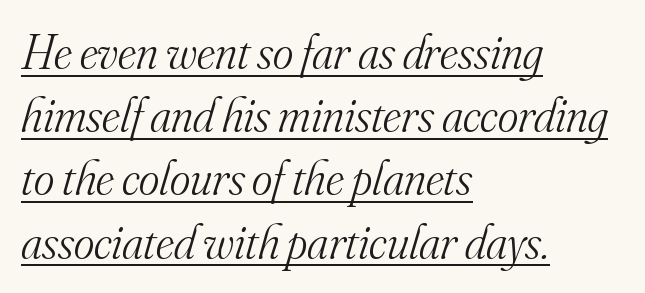
This rendering uses left alignment, leaving the right contour irregular. In designer terms, the underline attribute is active on this setting. There is no visible air inserted between adjacent glyphs. Stems here are at most as thick as an everyday book face. The passage shown is typeset with a serif family. Varying glyph widths throughout — classic text-font behaviour.
